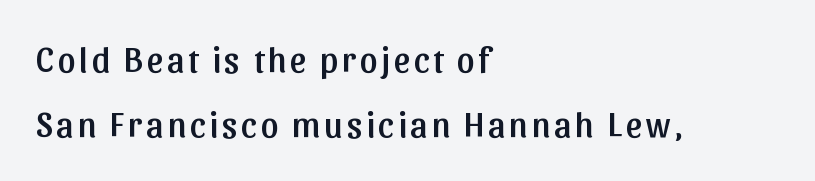
{"serif": "no", "italic": "no", "width": "normal", "stroke_contrast": "low", "x_height": "medium", "monospaced": "no", "underline": "no", "align": "left", "line_spacing_ratio": 1.87, "glyph_px": 35}
